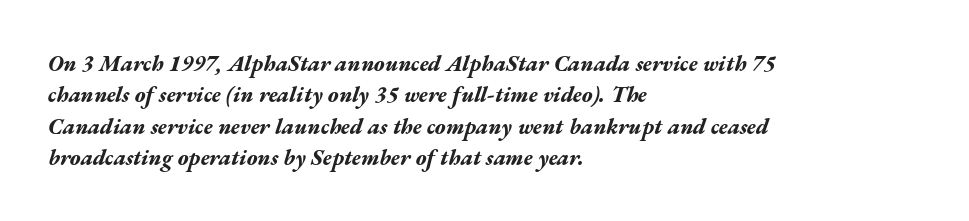
These lines were composed using italics. Left-aligned paragraph, ragged on the right. These lines sit exactly where default settings would place them. The face used here is rendered with its standard letterfit. Glance below the letters and you will spot only blank space. Every letter is thick-stroked: bold, no question.
